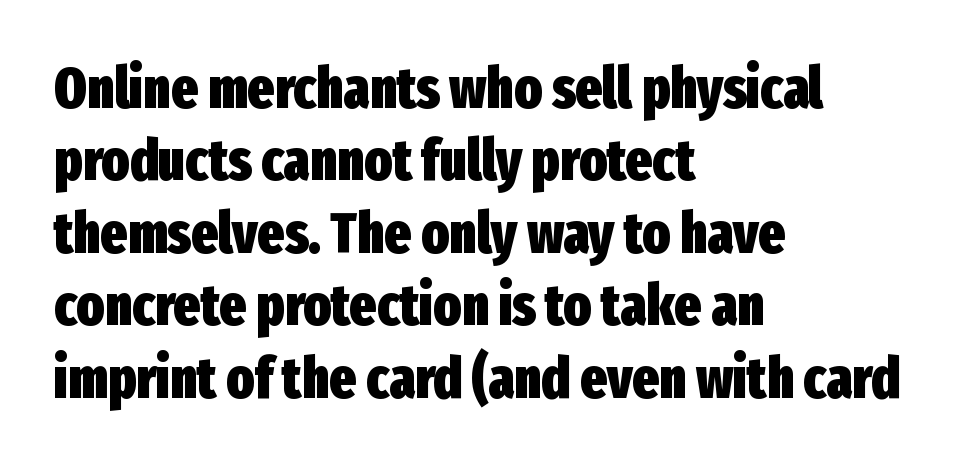
The image shows 57 px heavy, condensed sans-serif type, upright; set left-aligned, normal line spacing (1.27x), normal letter spacing, not underlined; low stroke contrast and a medium x-height.
